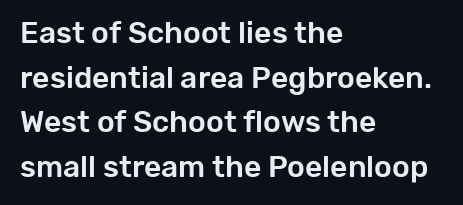
The image shows 30 px sans-serif type, upright; set left-aligned, normal line spacing (1.49x), normal letter spacing, not underlined; low stroke contrast and a medium x-height.
